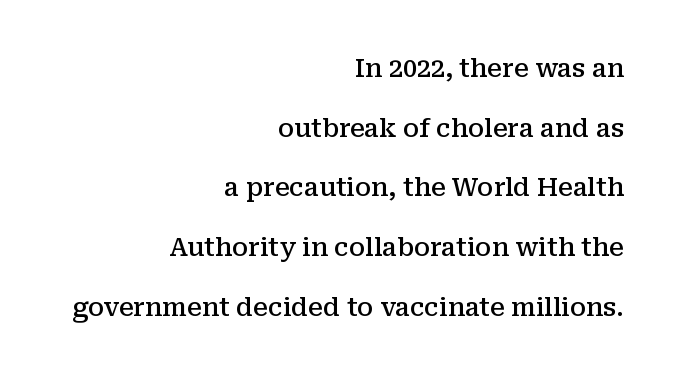
{"italic": "no", "bold": "semi", "underline": "no", "align": "right", "line_spacing": "loose", "line_spacing_ratio": 2.39, "letter_spacing": "normal", "letter_spacing_em": 0.0, "glyph_px": 25}
